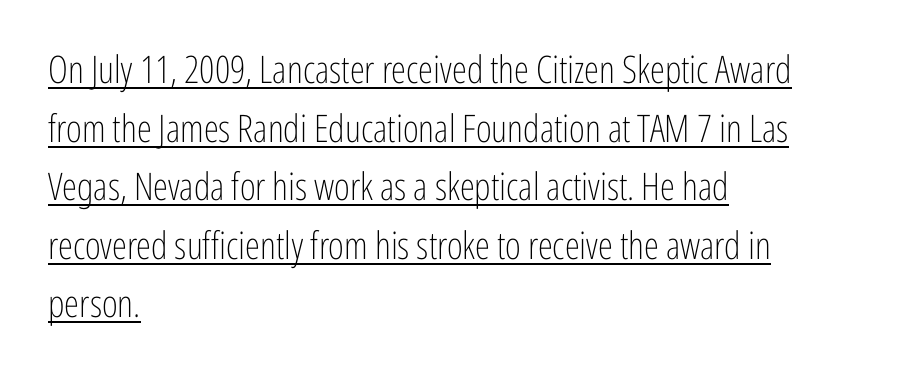
The image shows 38 px light, condensed sans-serif type, upright; set left-aligned, normal line spacing (1.54x), normal letter spacing, underlined; low stroke contrast and a medium x-height.
